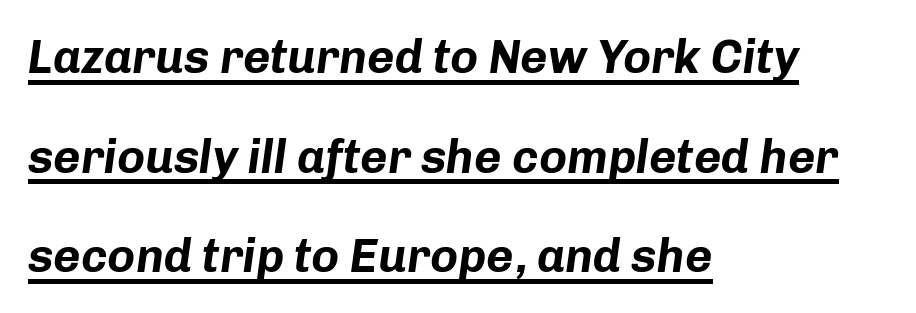
Q: Is the text bold? A: Yes.
Q: Is the text italic (slanted)? A: Yes, it leans right by about 8 degrees.
Q: Is the text underlined? A: Yes.
Q: How is the paragraph aligned? A: Left-aligned.
Q: Is the spacing between letters normal or unusually wide? A: Normal.
Q: Is the spacing between lines tight, normal or loose? A: Loose.
Q: Width (condensed, normal, or wide)? A: Normal.
Q: Stroke contrast? A: Low.
Q: x-height? A: Medium.
Q: Monospaced? A: No.
